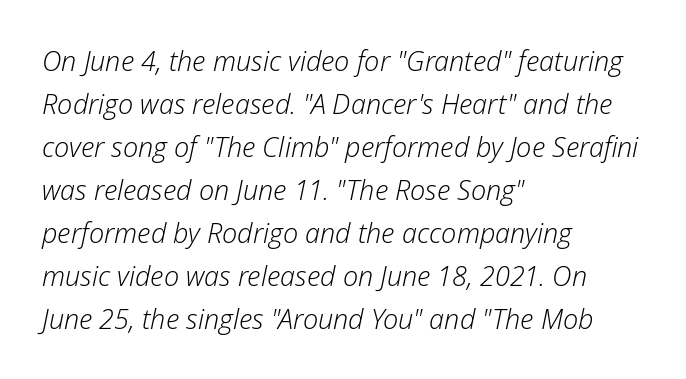
The image shows 27 px text type, italic (leaning right); set left-aligned, normal line spacing (1.59x), normal letter spacing, not underlined.
